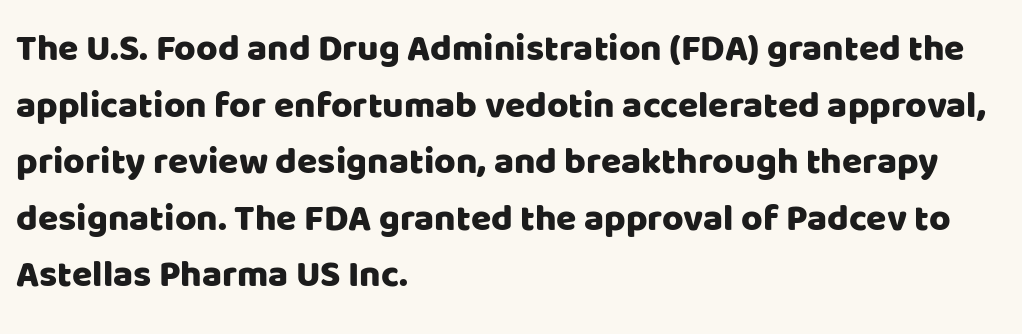
Q: Is the text italic (slanted)? A: No, it is upright.
Q: Is the typeface a serif or a sans-serif typeface? A: Sans-serif.
Q: Is the text underlined? A: No.
Q: How is the paragraph aligned? A: Left-aligned.
Q: Is the spacing between letters normal or unusually wide? A: Normal.
Q: Is the spacing between lines tight, normal or loose? A: Normal.
Q: Width (condensed, normal, or wide)? A: Normal.
Q: Stroke contrast? A: Low.
Q: x-height? A: Large.
Q: Monospaced? A: No.
